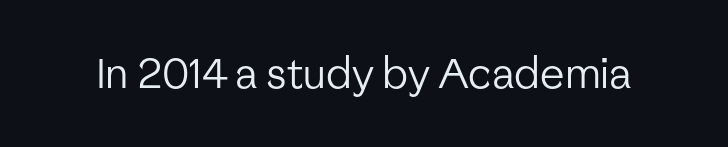
The strip under each line holds only bare page. Summary of weight: not heavy and not bold. Do the letters lean? They stand straight. A typesetter would call this zero additional tracking. Note: no serifs on the glyphs.
